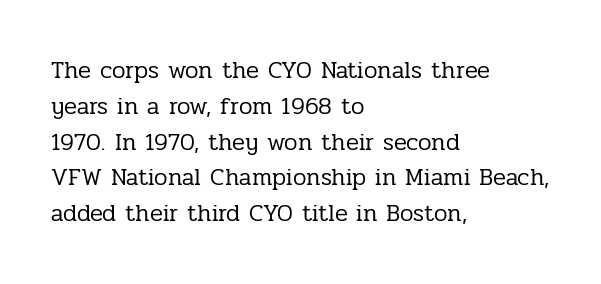
The image shows 24 px text type, upright; set left-aligned, normal line spacing (1.49x), normal letter spacing, not underlined.
